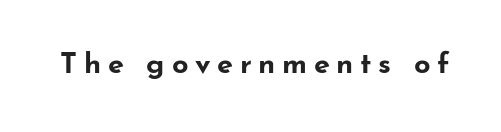
{"serif": "no", "italic": "no", "bold": "yes", "weight": "bold", "width": "wide", "stroke_contrast": "low", "x_height": "small", "monospaced": "no", "underline": "no", "letter_spacing": "wide", "letter_spacing_em": 0.23, "glyph_px": 29}
